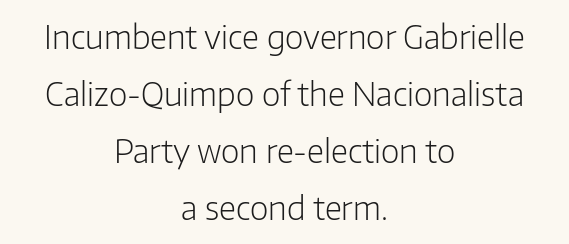
The typeface chosen for these lines omits serifs. Do the characters align in a grid? No, the font is proportional. The strokes are not fattened; the text isn't bold. Words float on clear page, feet unadorned. Words appear dense and cohesive because spacing is normal.
